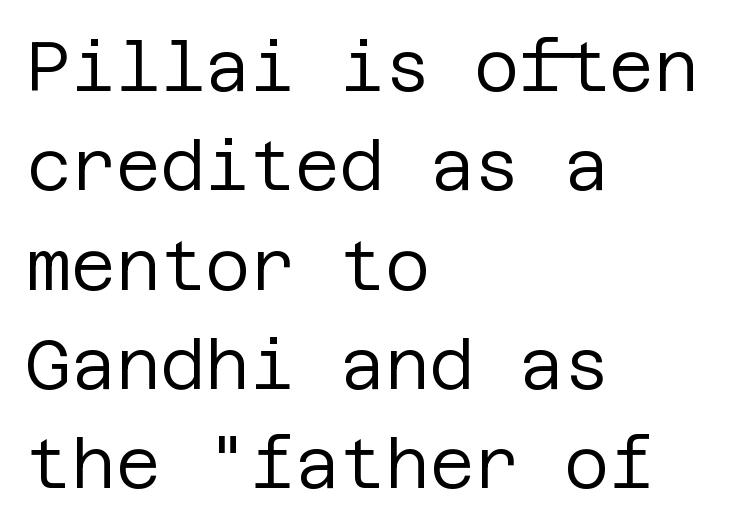
Q: Is the text bold? A: No.
Q: Is the text italic (slanted)? A: No, it is upright.
Q: Is the typeface a serif or a sans-serif typeface? A: Sans-serif.
Q: Is the text underlined? A: No.
Q: How is the paragraph aligned? A: Left-aligned.
Q: Is the spacing between letters normal or unusually wide? A: Normal.
Q: Is the spacing between lines tight, normal or loose? A: Normal.
Q: Width (condensed, normal, or wide)? A: Normal.
Q: Stroke contrast? A: Low.
Q: x-height? A: Large.
